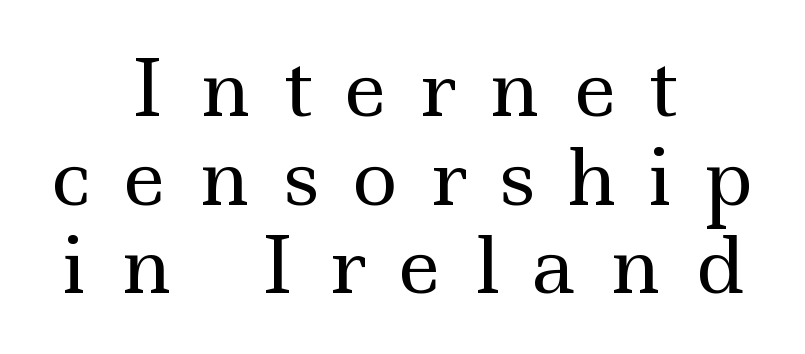
{"serif": "yes", "italic": "no", "bold": "no", "weight": "regular", "width": "wide", "x_height": "small", "monospaced": "no", "underline": "no", "align": "center", "line_spacing": "tight", "line_spacing_ratio": 1.15, "letter_spacing": "wide", "letter_spacing_em": 0.42, "glyph_px": 77}
